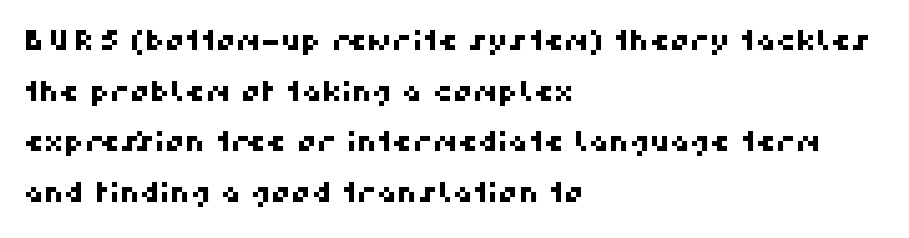
{"serif": "no", "width": "normal", "stroke_contrast": "high", "x_height": "medium", "monospaced": "no", "underline": "no", "align": "left", "line_spacing_ratio": 1.81, "letter_spacing": "normal", "letter_spacing_em": 0.0, "glyph_px": 28}
